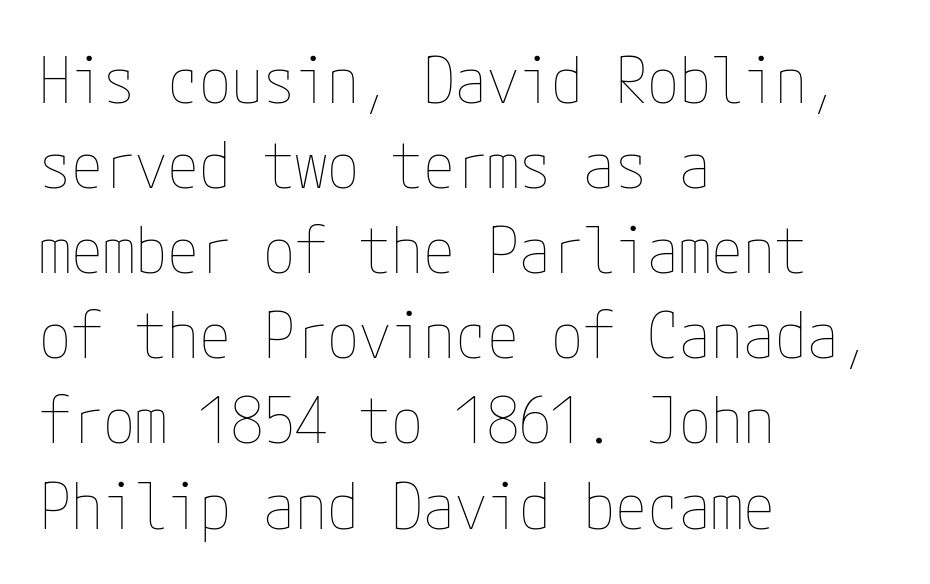
The image shows 64 px thin, condensed type, upright; set left-aligned, normal line spacing (1.33x), normal letter spacing, not underlined; low stroke contrast and a medium x-height.
